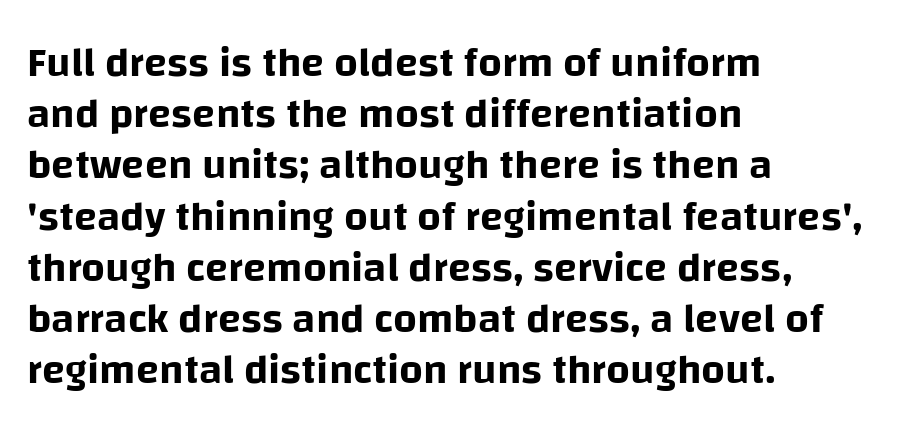
{"serif": "no", "italic": "no", "width": "normal", "stroke_contrast": "low", "x_height": "large", "monospaced": "no", "underline": "no", "align": "left", "line_spacing_ratio": 1.22, "letter_spacing": "normal", "letter_spacing_em": 0.0, "glyph_px": 42}
